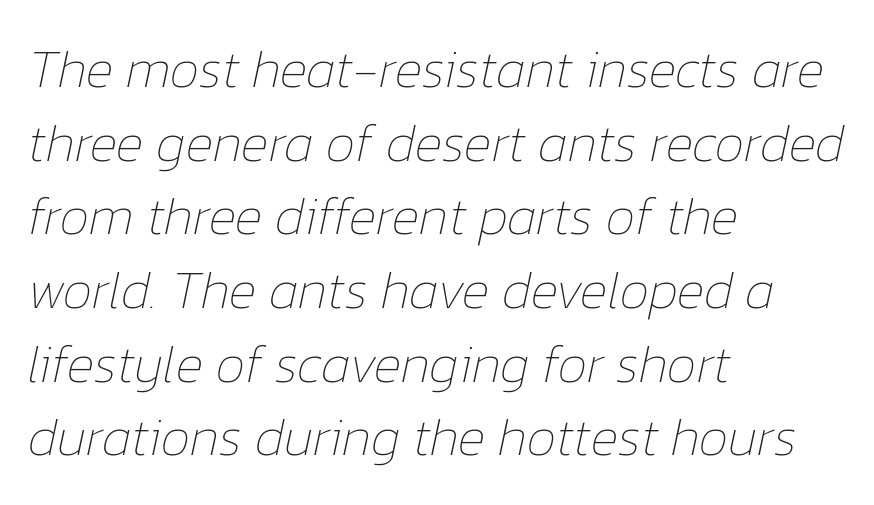
Q: Is the text bold? A: No.
Q: Is the text italic (slanted)? A: Yes, it leans right by about 12 degrees.
Q: Is the text underlined? A: No.
Q: How is the paragraph aligned? A: Left-aligned.
Q: Is the spacing between letters normal or unusually wide? A: Normal.
Q: Is the spacing between lines tight, normal or loose? A: Normal.
Q: Width (condensed, normal, or wide)? A: Normal.
Q: Stroke contrast? A: Low.
Q: x-height? A: Medium.
Q: Monospaced? A: No.
